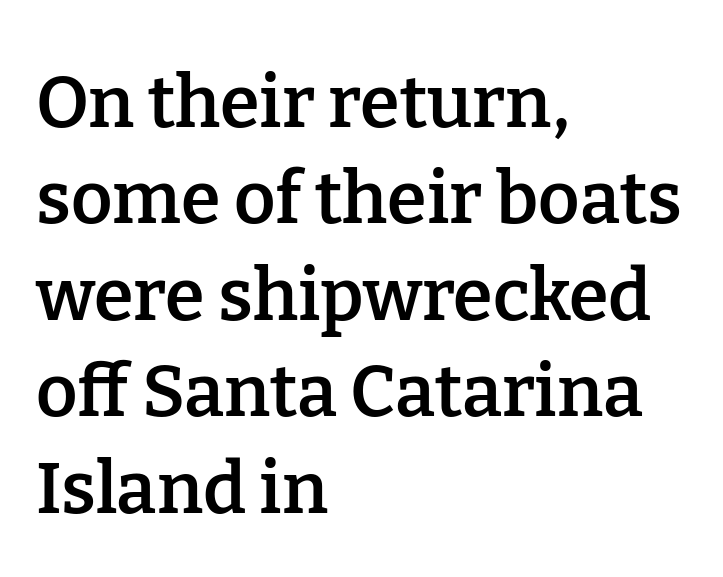
The image shows 72 px semibold serif type, upright; set left-aligned, normal line spacing (1.34x), normal letter spacing, not underlined; low stroke contrast and a medium x-height.
